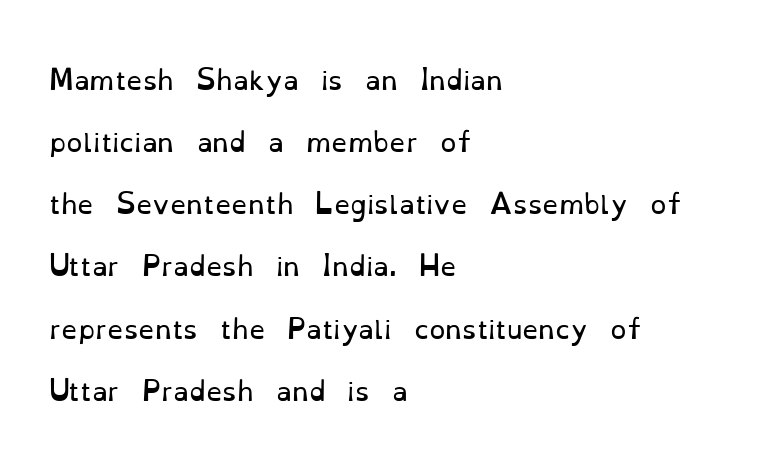
Q: Is the text bold? A: No.
Q: Is the text italic (slanted)? A: No, it is upright.
Q: Is the text underlined? A: No.
Q: How is the paragraph aligned? A: Left-aligned.
Q: Is the spacing between letters normal or unusually wide? A: Normal.
Q: Is the spacing between lines tight, normal or loose? A: Loose.
